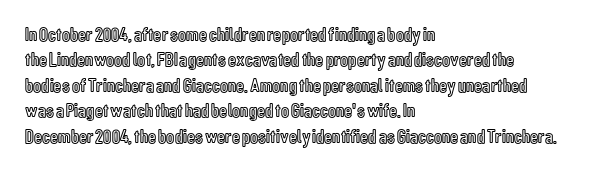
{"italic": "no", "underline": "no", "align": "left", "line_spacing": "normal", "line_spacing_ratio": 1.27, "letter_spacing": "normal", "letter_spacing_em": 0.0, "glyph_px": 20}
